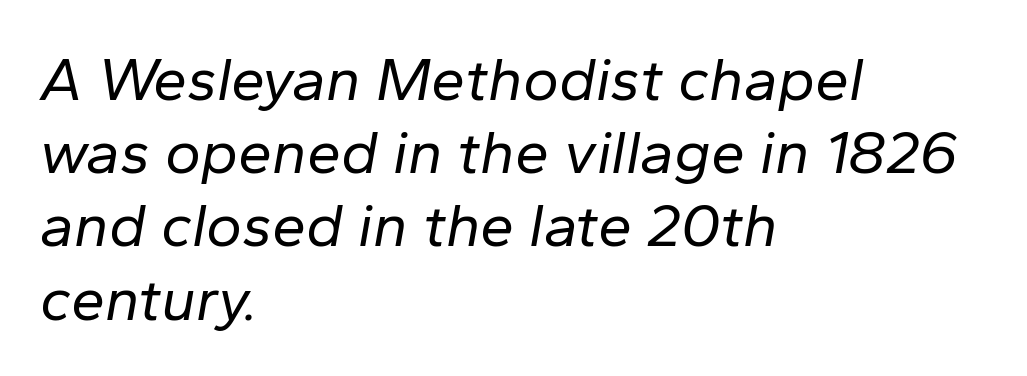
Q: Is the text bold? A: No.
Q: Is the text italic (slanted)? A: Yes, it leans right by about 10 degrees.
Q: Is the text underlined? A: No.
Q: How is the paragraph aligned? A: Left-aligned.
Q: Is the spacing between letters normal or unusually wide? A: Normal.
Q: Width (condensed, normal, or wide)? A: Normal.
Q: Stroke contrast? A: Low.
Q: x-height? A: Medium.
Q: Monospaced? A: No.
